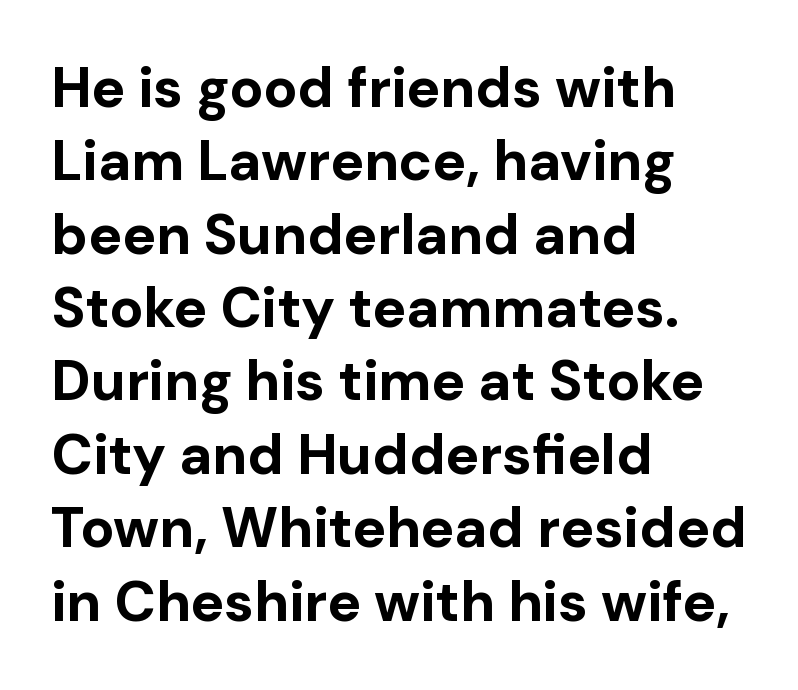
Q: Is the text bold? A: Yes.
Q: Is the text italic (slanted)? A: No, it is upright.
Q: Is the typeface a serif or a sans-serif typeface? A: Sans-serif.
Q: Is the text underlined? A: No.
Q: How is the paragraph aligned? A: Left-aligned.
Q: Is the spacing between letters normal or unusually wide? A: Normal.
Q: Is the spacing between lines tight, normal or loose? A: Normal.
Q: Width (condensed, normal, or wide)? A: Normal.
Q: Stroke contrast? A: Low.
Q: x-height? A: Medium.
Q: Monospaced? A: No.
